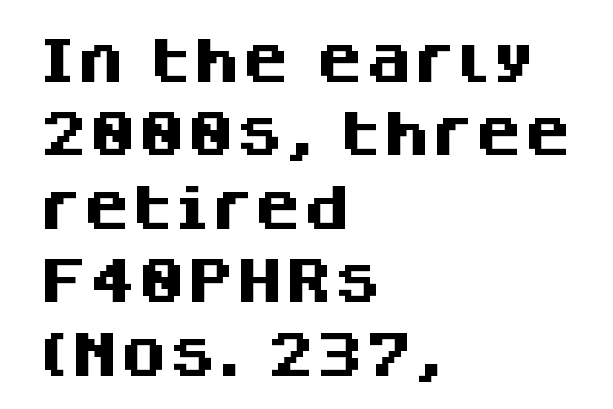
Q: Is the text bold? A: Yes.
Q: Is the text italic (slanted)? A: No, it is upright.
Q: Is the typeface a serif or a sans-serif typeface? A: Sans-serif.
Q: Is the text underlined? A: No.
Q: How is the paragraph aligned? A: Left-aligned.
Q: Is the spacing between letters normal or unusually wide? A: Normal.
Q: Is the spacing between lines tight, normal or loose? A: Normal.
Q: Width (condensed, normal, or wide)? A: Normal.
Q: Stroke contrast? A: Medium.
Q: x-height? A: Large.
Q: Monospaced? A: No.
